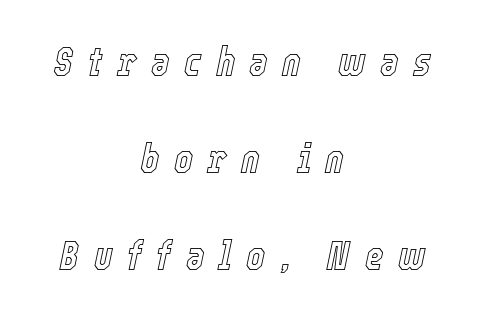
{"italic": "yes", "lean": "right", "slant_degrees": 12, "width": "condensed", "x_height": "medium", "monospaced": "no", "underline": "no", "align": "center", "line_spacing": "loose", "line_spacing_ratio": 2.42, "letter_spacing": "wide", "letter_spacing_em": 0.36, "glyph_px": 40}
